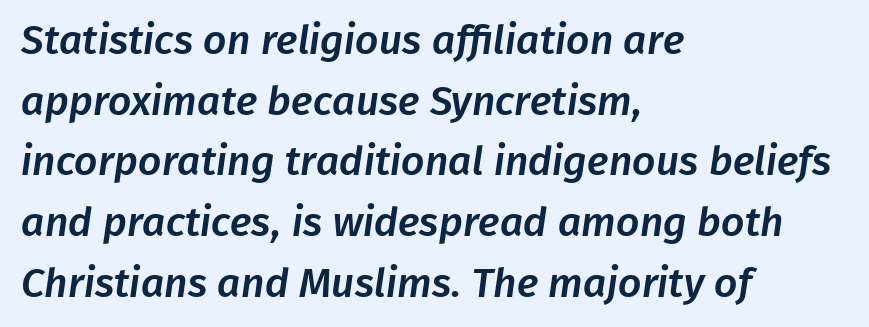
Q: Is the typeface a serif or a sans-serif typeface? A: Sans-serif.
Q: Is the text underlined? A: No.
Q: How is the paragraph aligned? A: Left-aligned.
Q: Is the spacing between letters normal or unusually wide? A: Normal.
Q: Is the spacing between lines tight, normal or loose? A: Normal.
Q: Width (condensed, normal, or wide)? A: Normal.
Q: Stroke contrast? A: Low.
Q: x-height? A: Medium.
Q: Monospaced? A: No.
